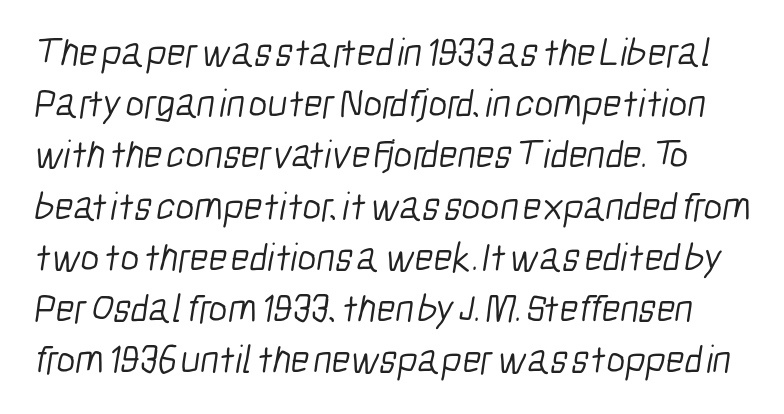
The image shows 40 px light, condensed sans-serif type; set normal line spacing (1.28x), normal letter spacing, not underlined; low stroke contrast and a medium x-height.
